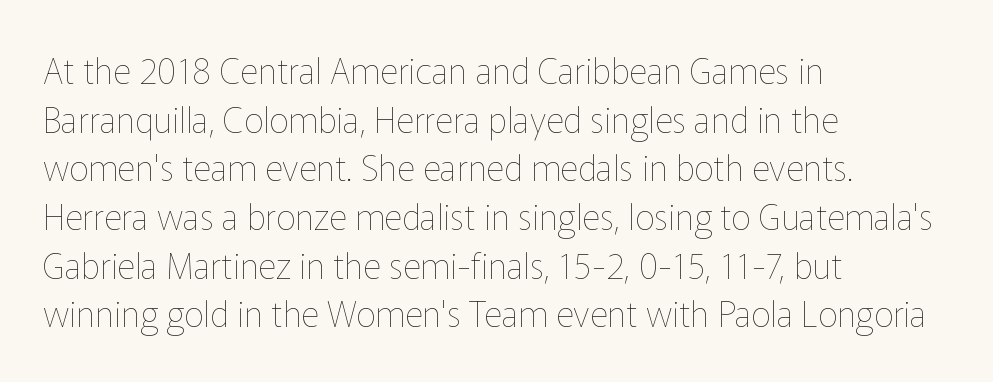
Q: Is the text bold? A: No.
Q: Is the text italic (slanted)? A: No, it is upright.
Q: Is the text underlined? A: No.
Q: How is the paragraph aligned? A: Left-aligned.
Q: Is the spacing between letters normal or unusually wide? A: Normal.
Q: Is the spacing between lines tight, normal or loose? A: Normal.
Q: Width (condensed, normal, or wide)? A: Normal.
Q: Stroke contrast? A: Low.
Q: x-height? A: Medium.
Q: Monospaced? A: No.
